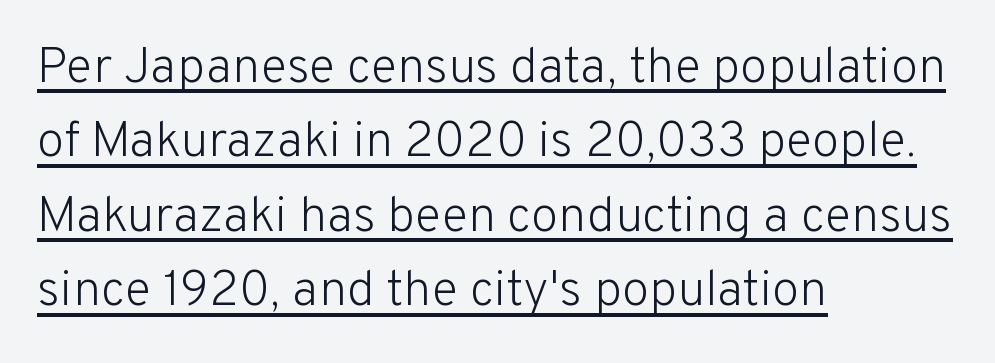
{"serif": "no", "italic": "no", "bold": "no", "weight": "light", "width": "normal", "stroke_contrast": "low", "x_height": "medium", "monospaced": "no", "underline": "yes", "align": "left", "line_spacing": "normal", "line_spacing_ratio": 1.49, "letter_spacing": "normal", "letter_spacing_em": 0.0, "glyph_px": 50}
